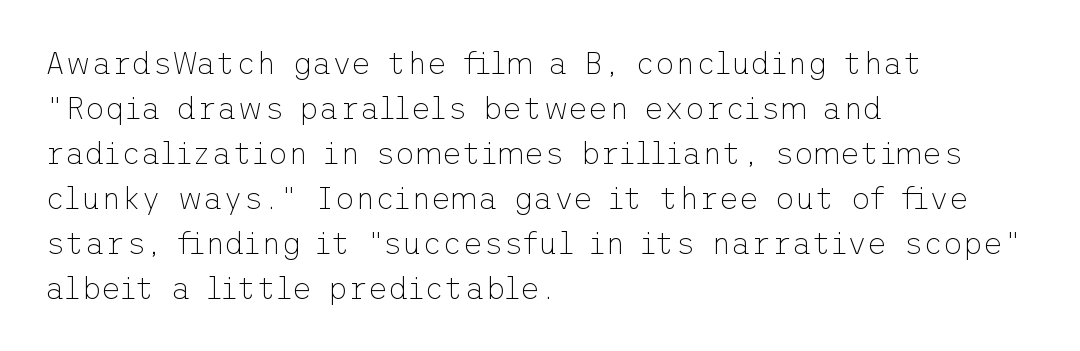
{"serif": "no", "italic": "no", "bold": "no", "weight": "thin", "width": "normal", "stroke_contrast": "low", "x_height": "medium", "underline": "no", "align": "left", "line_spacing": "normal", "line_spacing_ratio": 1.45, "letter_spacing": "normal", "letter_spacing_em": 0.0, "glyph_px": 31}
